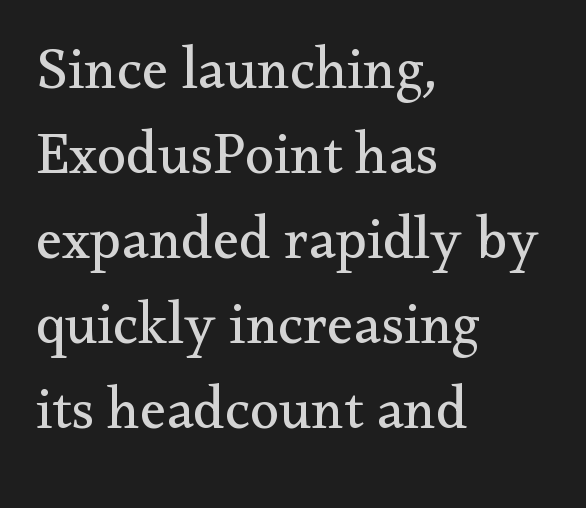
{"serif": "yes", "italic": "no", "bold": "no", "weight": "regular", "width": "normal", "stroke_contrast": "medium", "x_height": "small", "monospaced": "no", "underline": "no", "align": "left", "line_spacing": "normal", "line_spacing_ratio": 1.44, "letter_spacing": "normal", "letter_spacing_em": 0.0, "glyph_px": 59}
